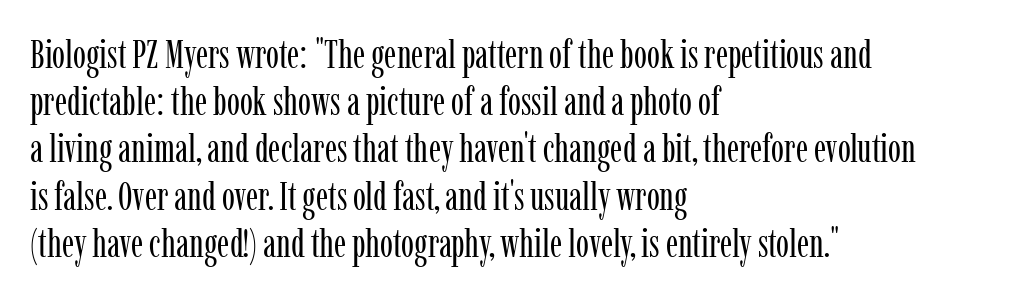
The image shows 39 px regular-weight, condensed serif type, upright; set left-aligned, line spacing 1.21x, normal letter spacing, not underlined; low stroke contrast and a medium x-height.
